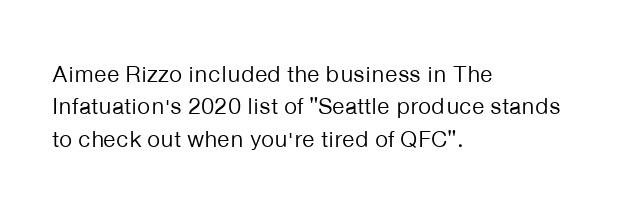
Q: Is the text bold? A: No.
Q: Is the text italic (slanted)? A: No, it is upright.
Q: Is the text underlined? A: No.
Q: How is the paragraph aligned? A: Left-aligned.
Q: Is the spacing between letters normal or unusually wide? A: Normal.
Q: Is the spacing between lines tight, normal or loose? A: Normal.
